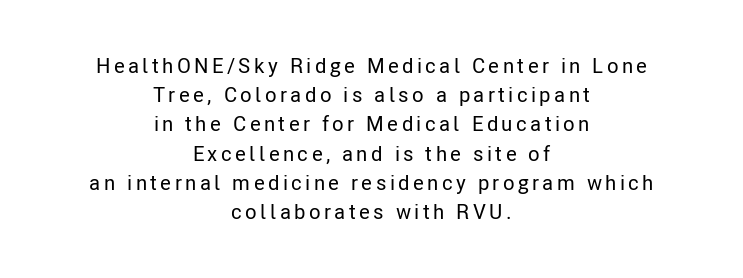
{"italic": "no", "underline": "no", "align": "center", "line_spacing": "normal", "line_spacing_ratio": 1.39, "glyph_px": 21}
